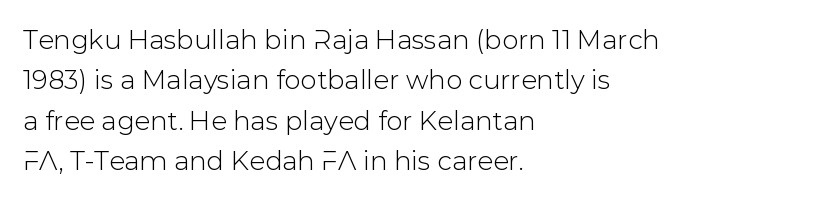
{"italic": "no", "underline": "no", "align": "left", "line_spacing": "normal", "line_spacing_ratio": 1.55, "letter_spacing": "normal", "letter_spacing_em": 0.0, "glyph_px": 26}
